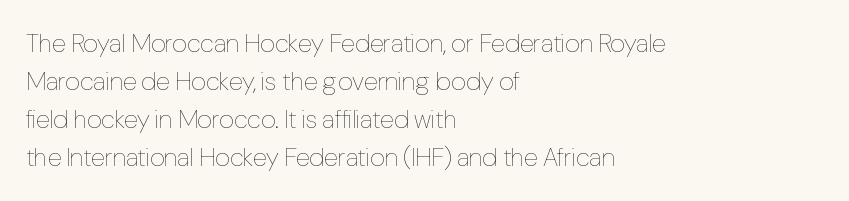
Q: Is the text bold? A: No.
Q: Is the text italic (slanted)? A: No, it is upright.
Q: Is the text underlined? A: No.
Q: How is the paragraph aligned? A: Left-aligned.
Q: Is the spacing between letters normal or unusually wide? A: Normal.
Q: Is the spacing between lines tight, normal or loose? A: Normal.
